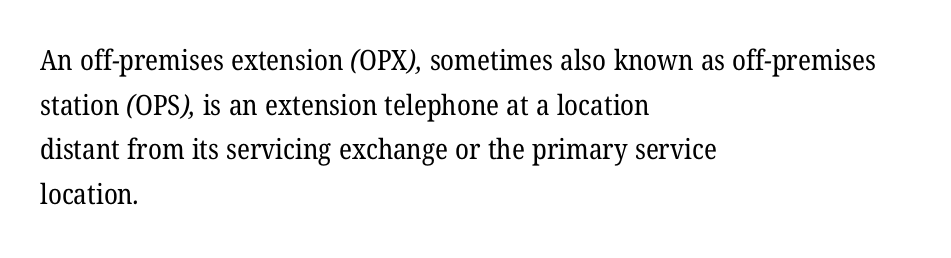
A typesetter would call this proportional, since set widths differ per character. Caption: multi-line text, flush left, ragged right. The face looks like a standard text weight, possibly lighter. Font category for this specimen: serif.
